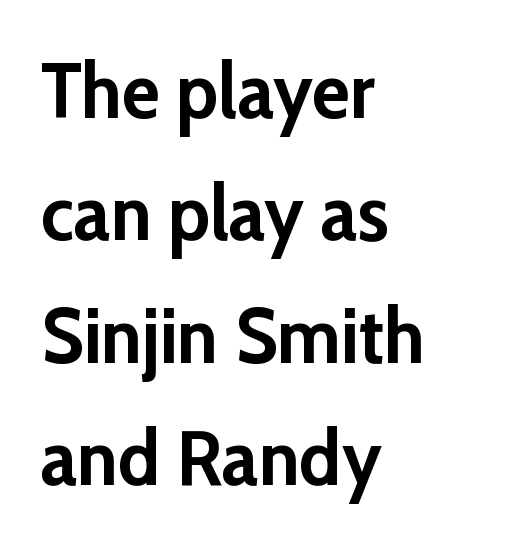
The image shows 79 px semibold sans-serif type, upright; set left-aligned, normal line spacing (1.55x), normal letter spacing, not underlined; low stroke contrast and a medium x-height.
